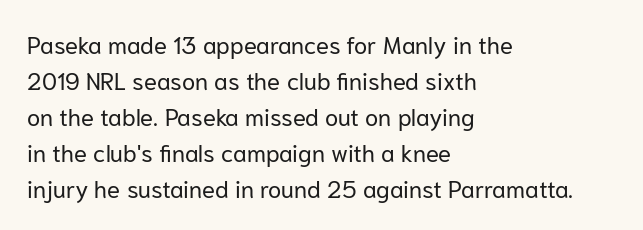
There is no visible air inserted between adjacent glyphs. The rendering anchors every line to the left-hand side. Counters stay open thanks to moderate or lighter strokes. Is there much room between lines? A standard amount, neither cramped nor airy. Type without underlining.
